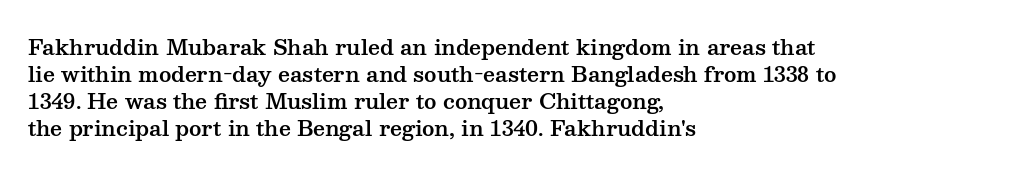
The letters stand straight up with perfectly vertical stems. Tracking here is standard; glyphs follow each other at the usual distance. Whoever set this chose a conventional vertical rhythm. The paragraph has a hard left edge and a soft right edge. Has an underline been added? It has not.
